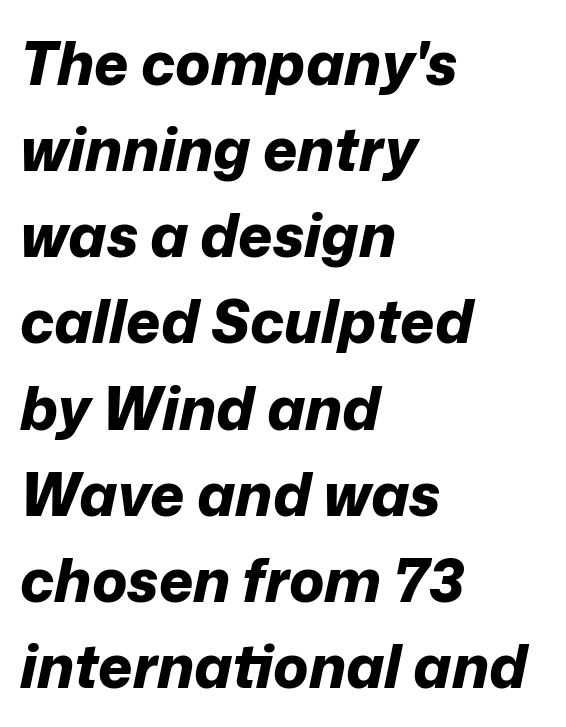
These lines are rendered in a variable-pitch font. When letters slant like this, we call the style italic. Each glyph is drawn with heavy, bold strokes. Plain, unruled lines of type. The rows are spaced the way most documents space them.
